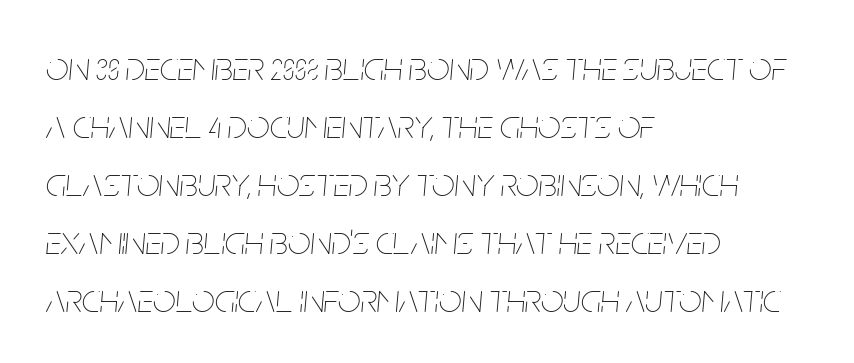
Q: Is the text bold? A: No.
Q: Is the text italic (slanted)? A: Yes, it leans right by about 5 degrees.
Q: Is the text underlined? A: No.
Q: How is the paragraph aligned? A: Left-aligned.
Q: Is the spacing between letters normal or unusually wide? A: Normal.
Q: Is the spacing between lines tight, normal or loose? A: Normal.
Q: Width (condensed, normal, or wide)? A: Condensed.
Q: Stroke contrast? A: Low.
Q: x-height? A: Large.
Q: Monospaced? A: No.
